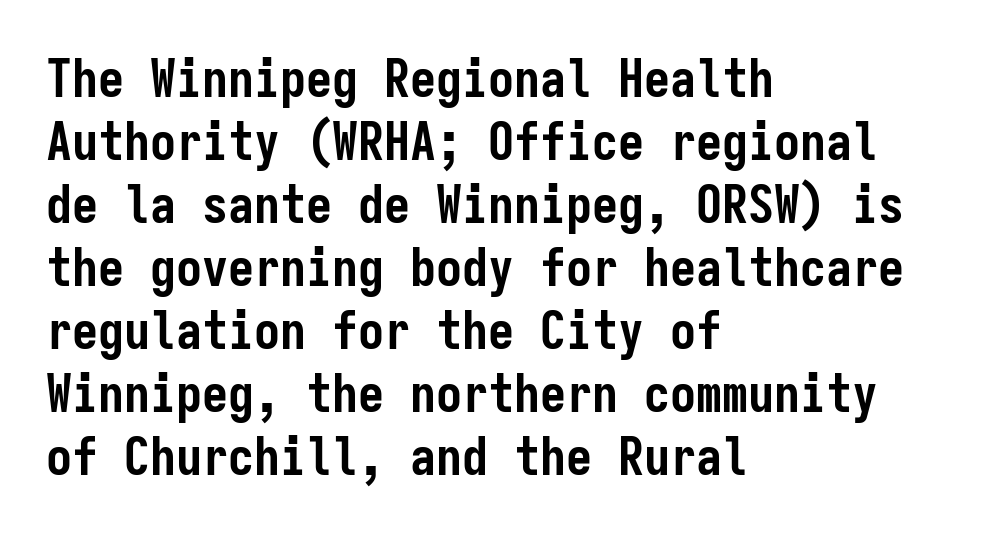
{"serif": "no", "italic": "no", "bold": "yes", "weight": "semibold", "width": "condensed", "stroke_contrast": "low", "x_height": "medium", "monospaced": "yes", "underline": "no", "align": "left", "line_spacing_ratio": 1.21, "letter_spacing": "normal", "letter_spacing_em": 0.0, "glyph_px": 52}
